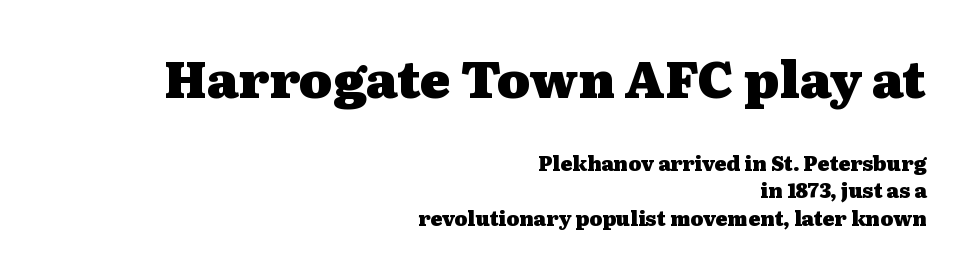
The image shows 51 px heavy, wide serif type, upright; set right-aligned, normal line spacing (1.39x), normal letter spacing, not underlined; the first (top) block is 2.55x larger; medium stroke contrast and a medium x-height.
